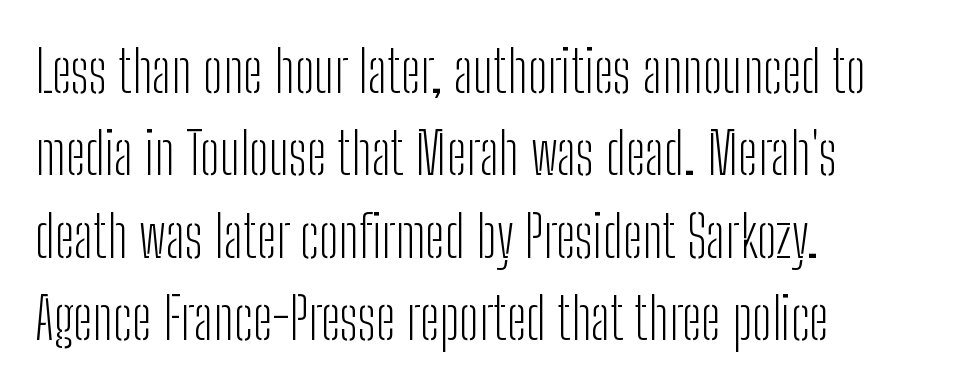
Spacing between characters is what you'd get straight out of the box. The typesetter chose a ragged-right arrangement here. Weight: in the light-to-regular range. Posture: upright roman. Unlike a traditional serif, this face leaves its strokes unadorned.
